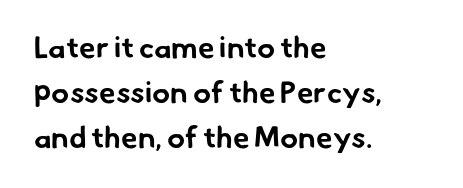
Q: Is the text bold? A: Yes.
Q: Is the typeface a serif or a sans-serif typeface? A: Sans-serif.
Q: Is the text underlined? A: No.
Q: How is the paragraph aligned? A: Left-aligned.
Q: Is the spacing between letters normal or unusually wide? A: Normal.
Q: Is the spacing between lines tight, normal or loose? A: Normal.
Q: Width (condensed, normal, or wide)? A: Normal.
Q: Stroke contrast? A: Low.
Q: x-height? A: Small.
Q: Monospaced? A: No.
